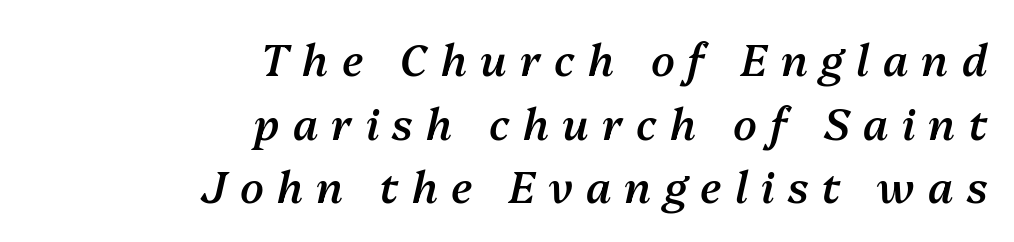
Lines of text with bare space underneath. This sample has the flowing, uneven cadence of proportional lettering. Display-style spreading of the glyphs; the letterfit is very open. Right-aligned paragraph, ragged on the left.
